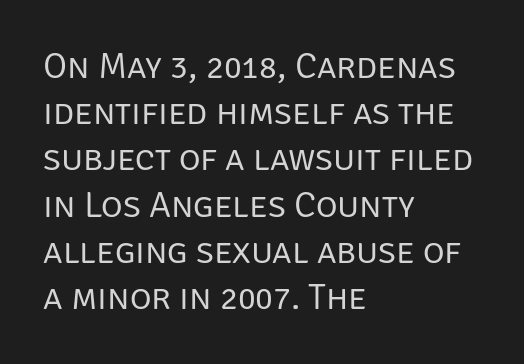
The image shows 37 px regular-weight sans-serif type, upright; set left-aligned, normal line spacing (1.25x), normal letter spacing, not underlined; low stroke contrast and a large x-height.
